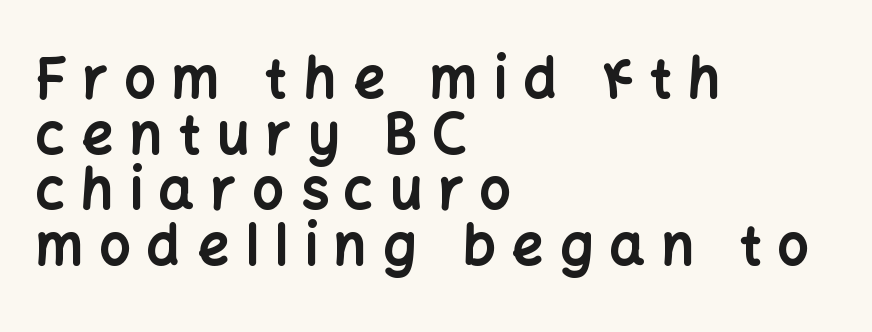
{"serif": "no", "italic": "no", "bold": "yes", "weight": "bold", "width": "normal", "stroke_contrast": "low", "x_height": "medium", "monospaced": "no", "underline": "no", "align": "left", "line_spacing": "tight", "line_spacing_ratio": 1.01, "letter_spacing": "wide", "letter_spacing_em": 0.3, "glyph_px": 55}
